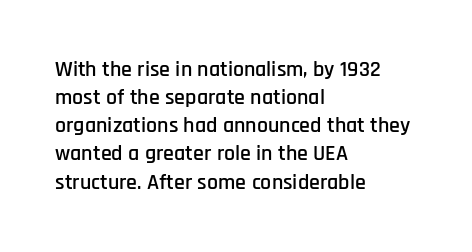
Style check: upright. Decoration check: the copy has no underline. The gaps between neighbouring characters are ordinary and unremarkable. This sample is left-justified, so line endings fall wherever the words run out. The rows are spaced the way most documents space them.
